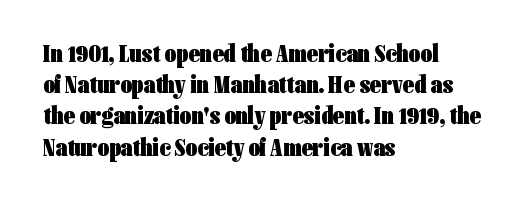
The image shows 25 px bold type, upright; set left-aligned, normal line spacing (1.25x), normal letter spacing, not underlined.
